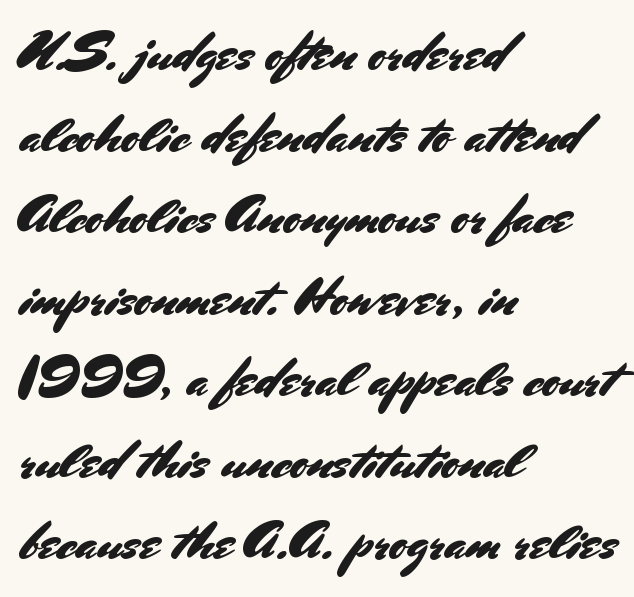
Anything drawn beneath the words? Only blank space. Horizontal alignment here is leftward, the default for most running prose. Observe the absence of serifs on each vertical stroke in this sample.
